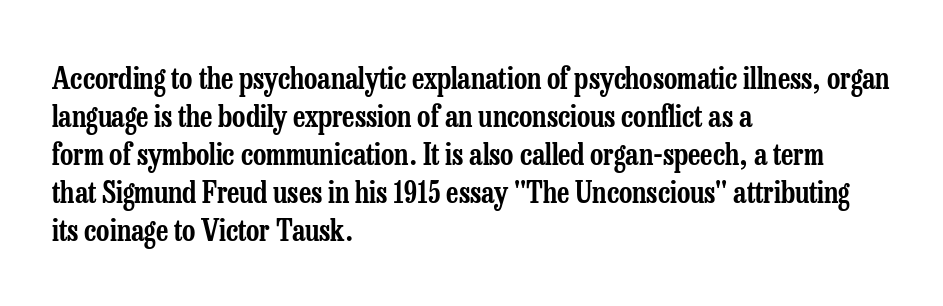
The image shows 29 px condensed serif type, upright; set left-aligned, normal line spacing (1.31x), normal letter spacing, not underlined; low stroke contrast and a medium x-height.
